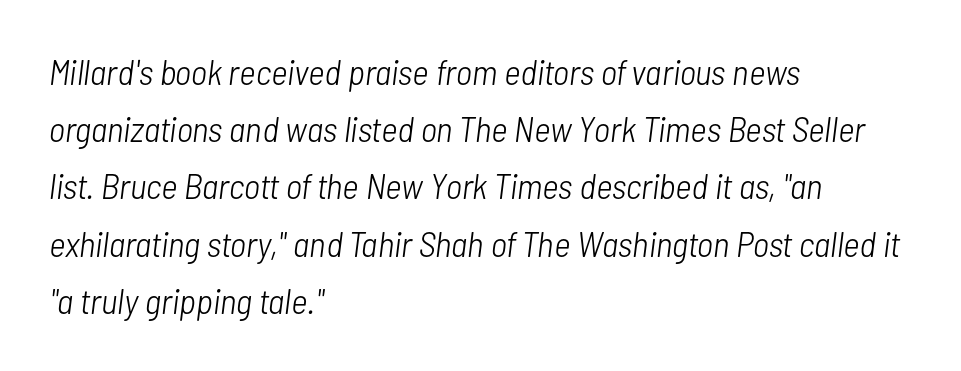
The image shows 36 px light, condensed type, italic (leaning right); set left-aligned, normal line spacing (1.59x), normal letter spacing, not underlined; low stroke contrast and a medium x-height.
